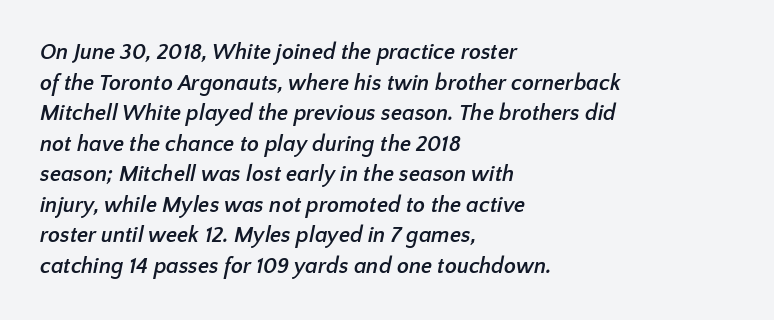
Q: Is the text bold? A: Yes.
Q: Is the text underlined? A: No.
Q: How is the paragraph aligned? A: Left-aligned.
Q: Is the spacing between letters normal or unusually wide? A: Normal.
Q: Is the spacing between lines tight, normal or loose? A: Normal.
